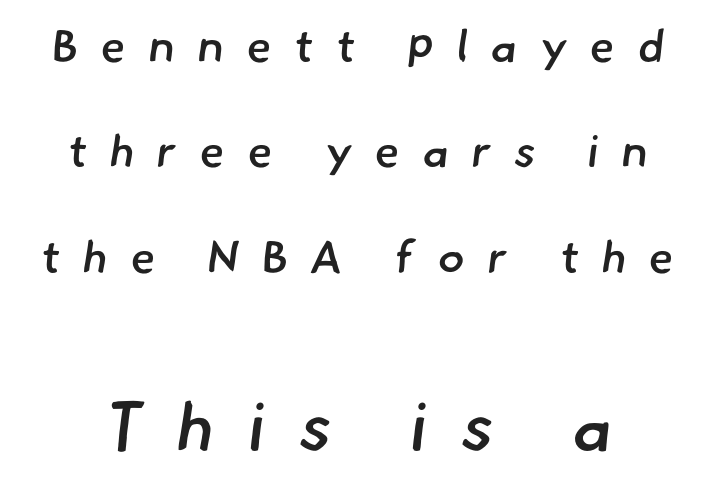
Q: Is the text bold? A: Semi-bold.
Q: Is the typeface a serif or a sans-serif typeface? A: Sans-serif.
Q: Is the text underlined? A: No.
Q: Is the spacing between letters normal or unusually wide? A: Unusually wide.
Q: Is the spacing between lines tight, normal or loose? A: Loose.
Q: Which block of text is set in a larger size, the first (top) or the second (bottom)? A: The second (bottom) one.
Q: Width (condensed, normal, or wide)? A: Normal.
Q: Stroke contrast? A: Low.
Q: x-height? A: Small.
Q: Monospaced? A: No.
